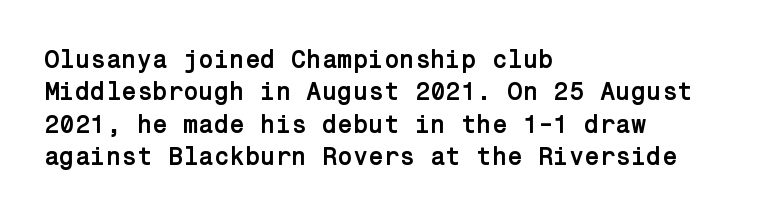
Q: Is the text bold? A: Yes.
Q: Is the text italic (slanted)? A: No, it is upright.
Q: Is the text underlined? A: No.
Q: How is the paragraph aligned? A: Left-aligned.
Q: Is the spacing between letters normal or unusually wide? A: Normal.
Q: Is the spacing between lines tight, normal or loose? A: Normal.
